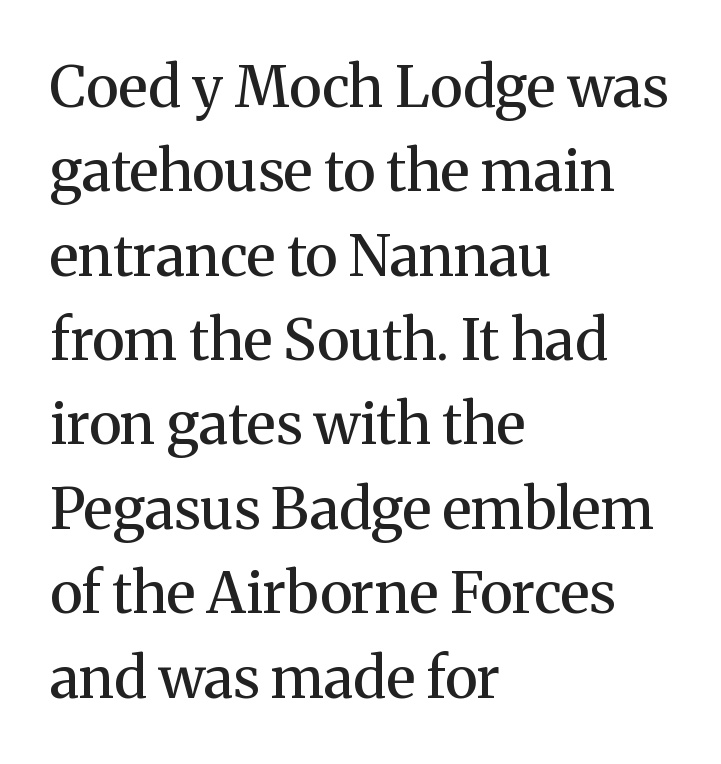
The image shows 57 px semibold serif type, upright; set left-aligned, normal line spacing (1.48x), normal letter spacing, not underlined; medium stroke contrast and a medium x-height.
